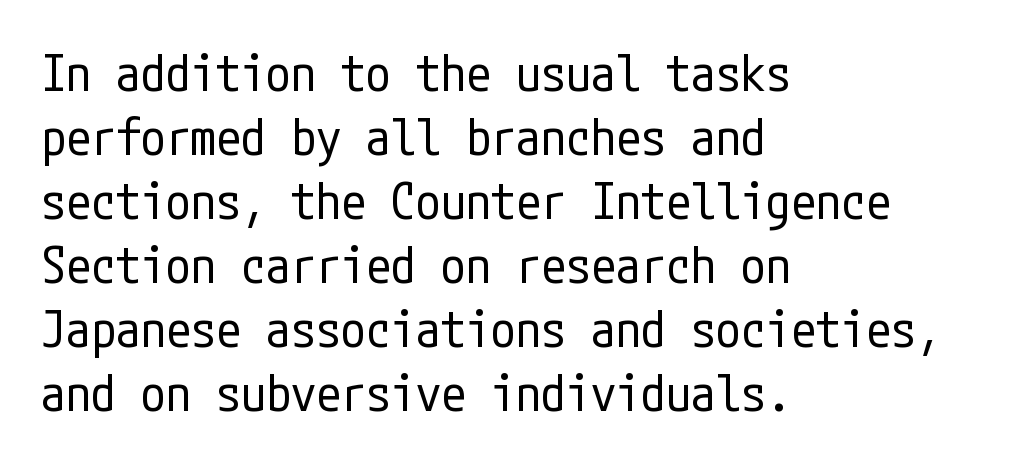
Q: Is the text bold? A: No.
Q: Is the text italic (slanted)? A: No, it is upright.
Q: Is the typeface a serif or a sans-serif typeface? A: Sans-serif.
Q: Is the text underlined? A: No.
Q: How is the paragraph aligned? A: Left-aligned.
Q: Is the spacing between letters normal or unusually wide? A: Normal.
Q: Is the spacing between lines tight, normal or loose? A: Normal.
Q: Width (condensed, normal, or wide)? A: Condensed.
Q: Stroke contrast? A: Low.
Q: x-height? A: Medium.
